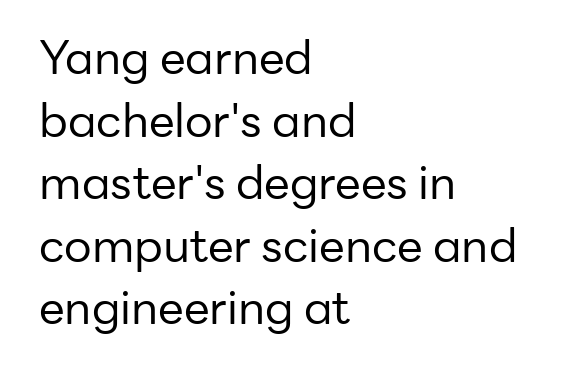
{"serif": "no", "italic": "no", "bold": "no", "weight": "regular", "width": "normal", "stroke_contrast": "low", "x_height": "medium", "monospaced": "no", "underline": "no", "align": "left", "line_spacing": "normal", "line_spacing_ratio": 1.36, "letter_spacing": "normal", "letter_spacing_em": 0.0, "glyph_px": 46}
